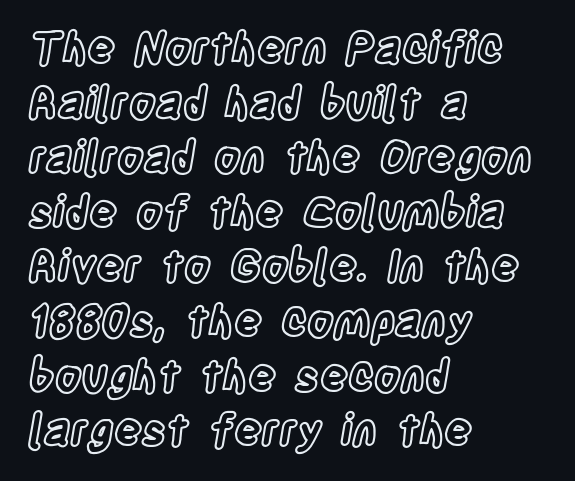
Every row of glyphs begins at an identical x-position on the left. Nobody drew a line under any word here. If you measured baseline to baseline, you'd find a middling distance. Standard letterfit; no display-style spreading of the glyphs. Think of a printed novel: that variable character pitch is what you see here.
